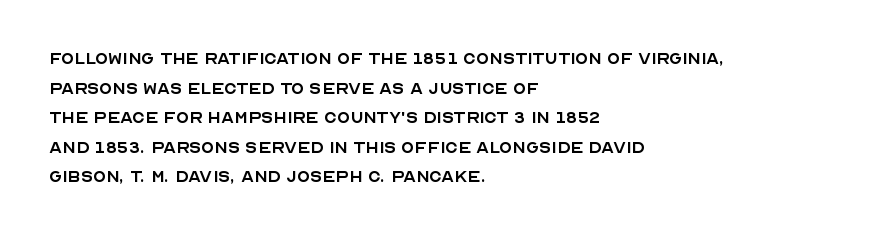
Q: Is the text bold? A: No.
Q: Is the text italic (slanted)? A: No, it is upright.
Q: Is the text underlined? A: No.
Q: How is the paragraph aligned? A: Left-aligned.
Q: Is the spacing between letters normal or unusually wide? A: Normal.
Q: Is the spacing between lines tight, normal or loose? A: Normal.
